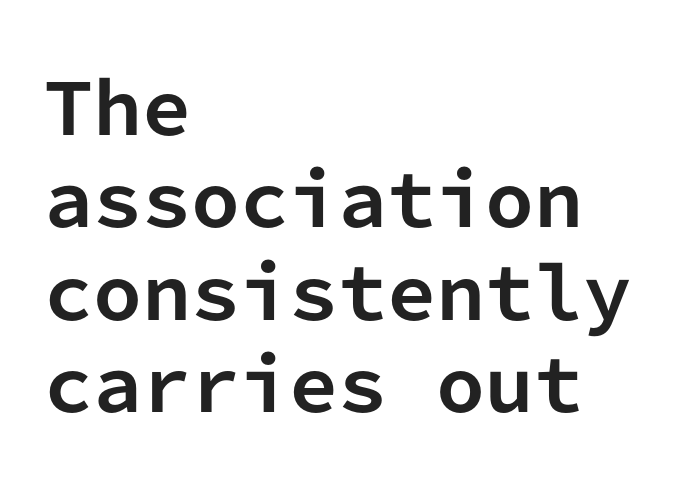
Observe the absence of serifs on each vertical stroke in this sample. The lettering stays uniformly vertical, giving the passage a roman look. Pretty heavy lettering here — definitely bold. The strip under each line holds only bare page. These lines are rendered in a fixed-pitch font.
